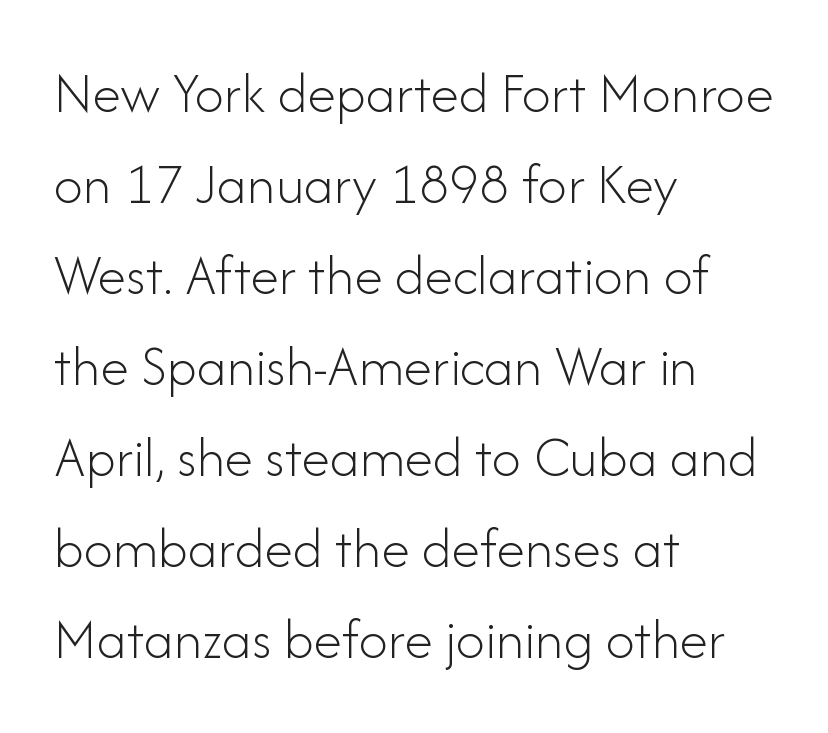
The image shows 58 px light sans-serif type, upright; set left-aligned, normal line spacing (1.57x), normal letter spacing, not underlined; low stroke contrast and a small x-height.
